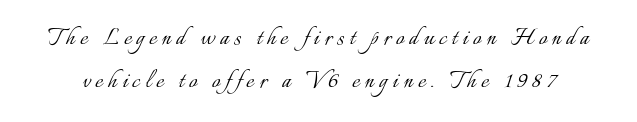
The image shows 29 px light type; set normal line spacing (1.49x), not underlined; low stroke contrast and a small x-height.
